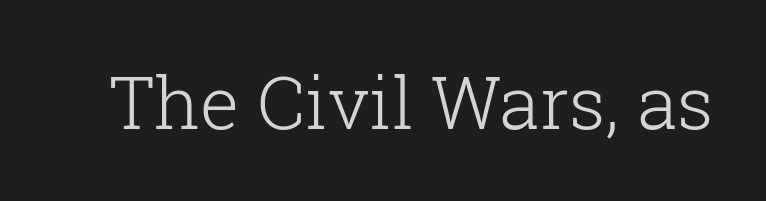
The face used here is seriffed, in the tradition of book romans. This reads as an unemphasized weight, regular at the heaviest. Type without underlining. A typesetter would call this zero additional tracking.
